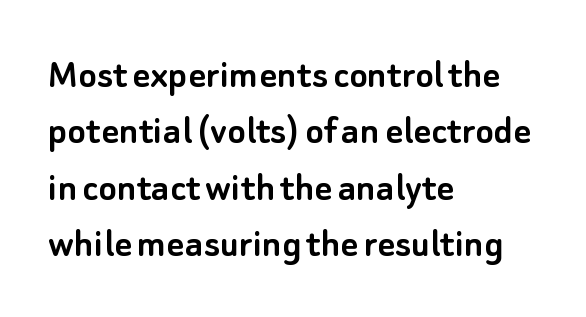
{"serif": "no", "italic": "no", "width": "normal", "stroke_contrast": "low", "x_height": "small", "monospaced": "no", "underline": "no", "align": "left", "line_spacing": "normal", "line_spacing_ratio": 1.31, "letter_spacing": "normal", "letter_spacing_em": 0.0, "glyph_px": 43}
